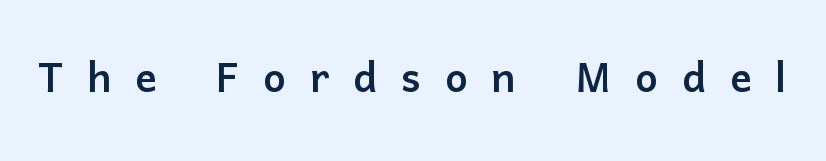
{"serif": "no", "italic": "no", "width": "normal", "stroke_contrast": "low", "x_height": "medium", "monospaced": "no", "underline": "no", "letter_spacing": "wide", "letter_spacing_em": 0.44, "glyph_px": 54}
